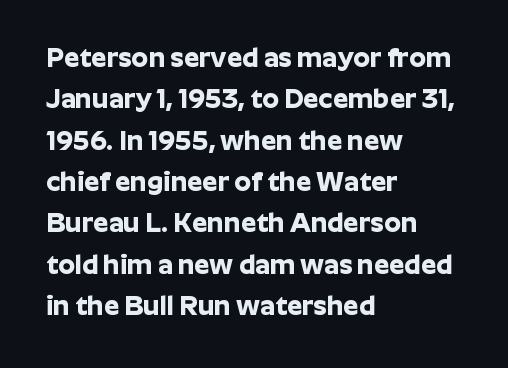
The image shows 27 px bold type, upright; set left-aligned, normal line spacing (1.53x), normal letter spacing, not underlined.
